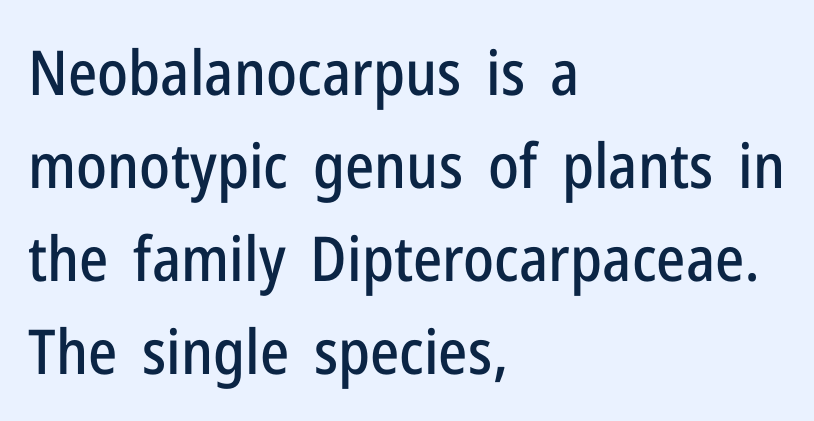
Vertical spacing — default. The face used here is proportionally spaced, like ordinary book or web type. A typesetter would call this zero additional tracking. This is sans-serif lettering, the kind often seen on screens and signage. The words here are not underlined. A classic flush-left, rag-right setting is used for this passage.
